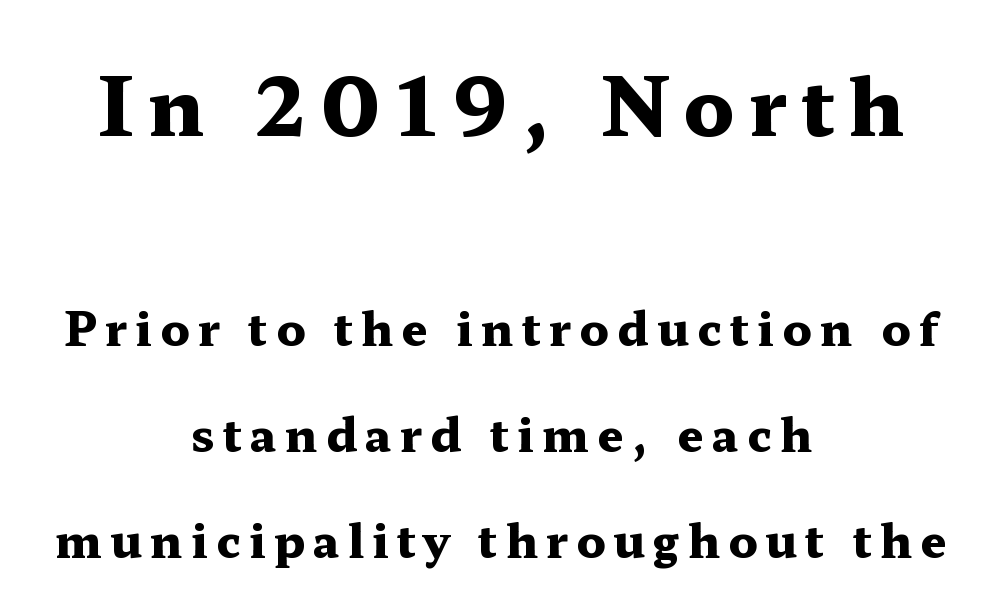
Q: Is the text bold? A: Yes.
Q: Is the text italic (slanted)? A: No, it is upright.
Q: Is the typeface a serif or a sans-serif typeface? A: Serif.
Q: Is the text underlined? A: No.
Q: How is the paragraph aligned? A: Centered.
Q: Is the spacing between lines tight, normal or loose? A: Loose.
Q: Which block of text is set in a larger size, the first (top) or the second (bottom)? A: The first (top) one.
Q: Width (condensed, normal, or wide)? A: Wide.
Q: Stroke contrast? A: Medium.
Q: x-height? A: Medium.
Q: Monospaced? A: No.
